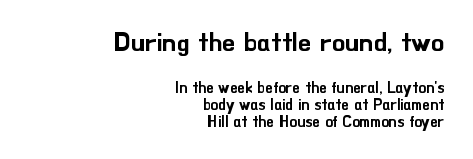
Underline: absent. The paragraph has a hard right edge and a soft left edge. There is no visible air inserted between adjacent glyphs. The passage shown stacks its lines with hardly any gap.
